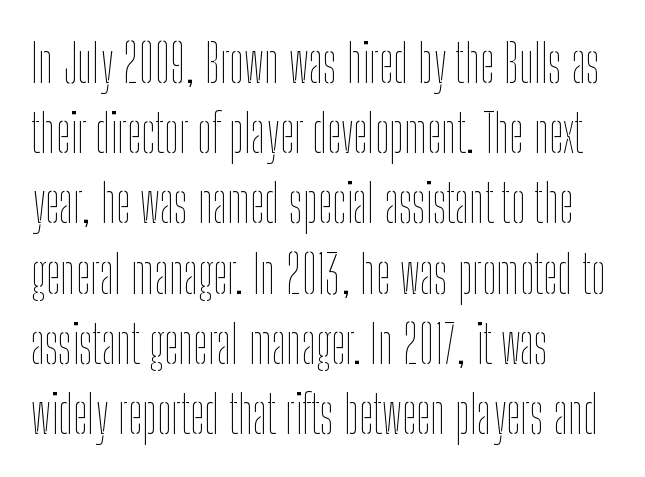
Q: Is the text bold? A: No.
Q: Is the text italic (slanted)? A: No, it is upright.
Q: Is the text underlined? A: No.
Q: How is the paragraph aligned? A: Left-aligned.
Q: Is the spacing between letters normal or unusually wide? A: Normal.
Q: Is the spacing between lines tight, normal or loose? A: Normal.
Q: Width (condensed, normal, or wide)? A: Condensed.
Q: Stroke contrast? A: Low.
Q: x-height? A: Medium.
Q: Monospaced? A: No.
